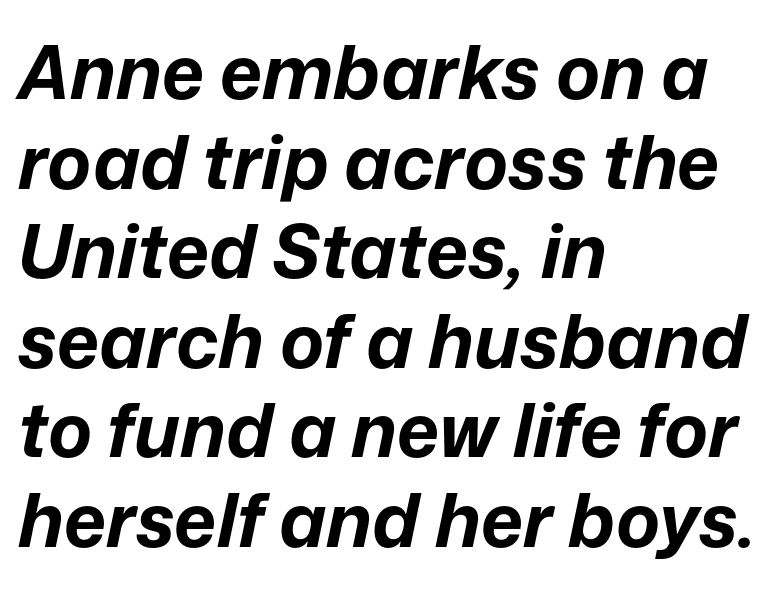
A clean baseline with only descenders dipping below it. Spacing verdict: proportional, widths tailored to each character. Typesetter's note: full bold, strokes at maximum text heaviness. The line texture is even and compact thanks to regular tracking.
